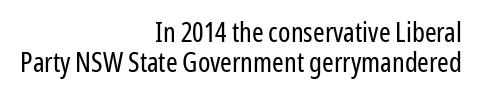
The image shows 28 px regular-weight, condensed sans-serif type, upright; set right-aligned, tight line spacing (1.06x), normal letter spacing, not underlined; low stroke contrast and a medium x-height.
